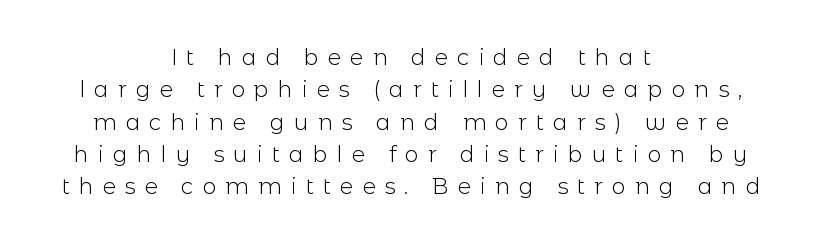
It's the straight-up-and-down kind of type. Compared with a typical body face, this is equally light or lighter still. Interline gaps are of average width in this sample. Does extra space separate the letters? Yes, quite a lot of it. Where is the straight margin? There isn't one; the lines are centered.
